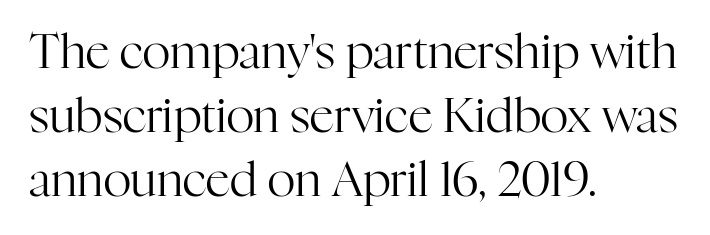
The font's upright variant was chosen for this text. The passage shown stacks its lines at a standard gap. The area under the type is left untouched. Here the designer chose a conventional face with non-uniform glyph widths. No letter is thick-stroked: the sample isn't bold.
